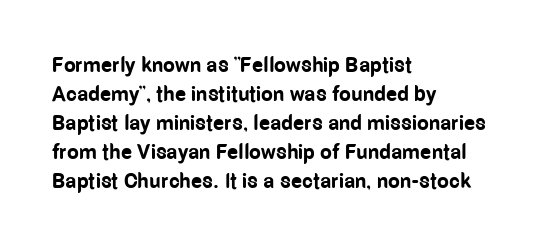
The lines are quadded left. These lines keep a tight, regular rhythm from letter to letter. The gap between lines stays unmarked. It's the straight-up-and-down kind of type. The rendering uses a moderate line-height, typical for paragraphs. Pretty heavy lettering here — definitely bold.
